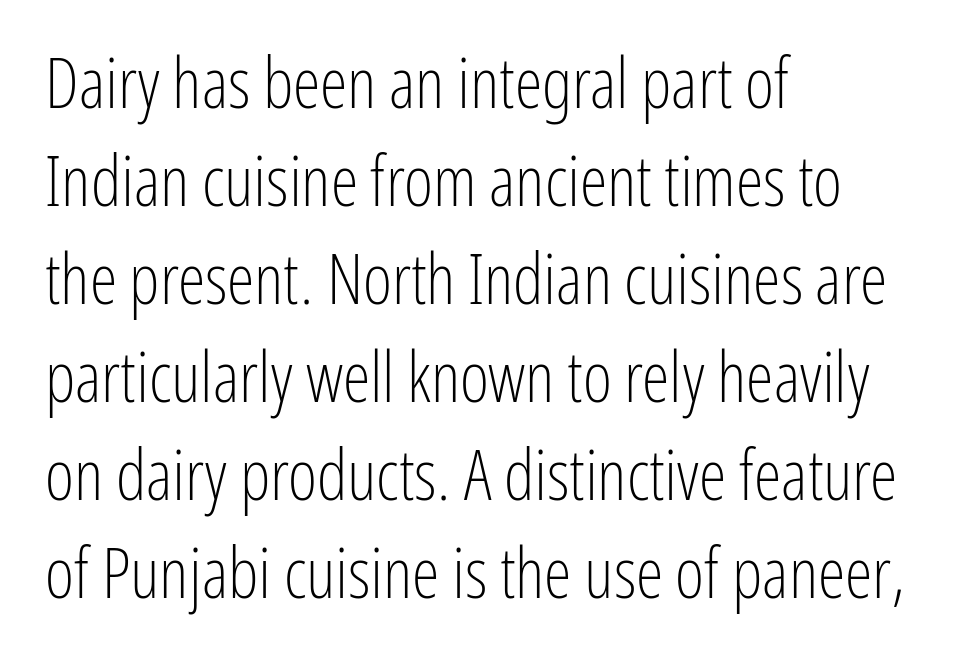
The image shows 70 px light, condensed sans-serif type, upright; set left-aligned, normal line spacing (1.4x), normal letter spacing, not underlined; low stroke contrast and a medium x-height.
